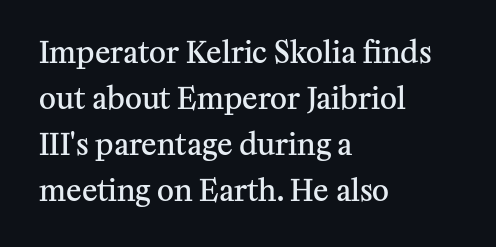
The image shows 29 px semibold serif type, upright; set left-aligned, normal line spacing (1.59x), normal letter spacing, not underlined; medium stroke contrast and a medium x-height.
